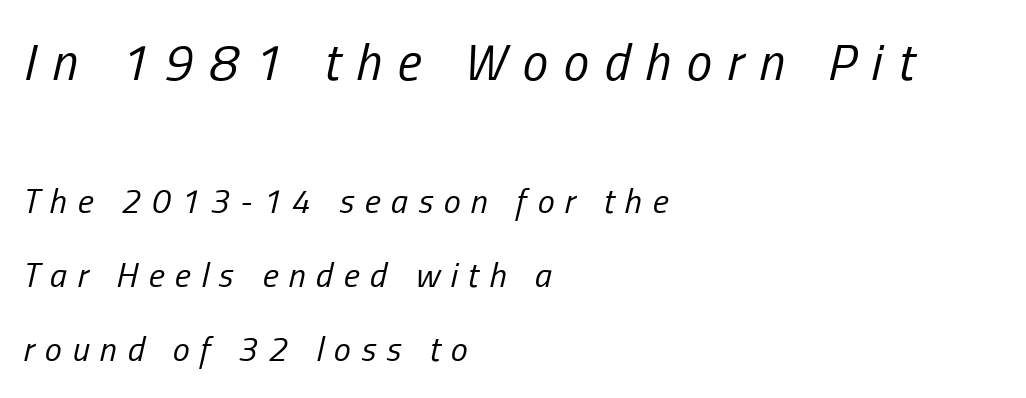
The image shows 51 px regular-weight, condensed type, italic (leaning right); set left-aligned, loose line spacing (2.18x), unusually wide letter spacing (+0.31 em), not underlined; the first (top) block is 1.5x larger; low stroke contrast and a medium x-height.
